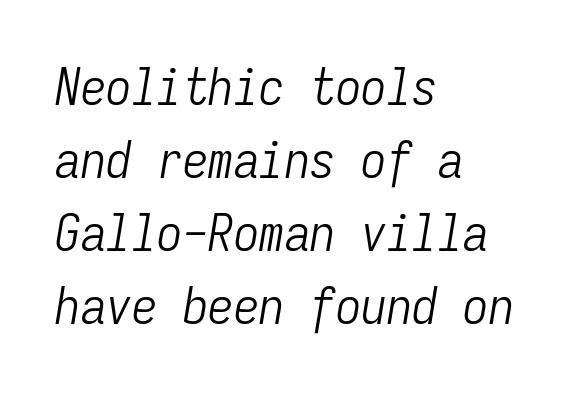
Q: Is the text bold? A: No.
Q: Is the text italic (slanted)? A: Yes, it leans right by about 9 degrees.
Q: Is the text underlined? A: No.
Q: How is the paragraph aligned? A: Left-aligned.
Q: Is the spacing between letters normal or unusually wide? A: Normal.
Q: Is the spacing between lines tight, normal or loose? A: Normal.
Q: Width (condensed, normal, or wide)? A: Condensed.
Q: Stroke contrast? A: Low.
Q: x-height? A: Medium.
Q: Monospaced? A: Yes.
